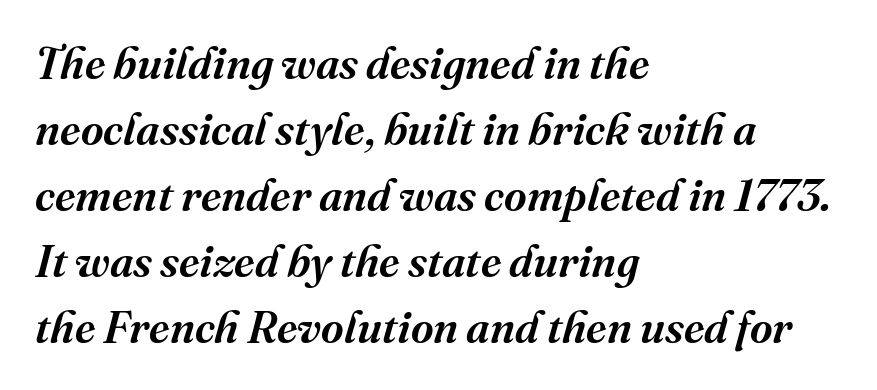
The image shows 44 px semibold serif type, italic (leaning right); set left-aligned, normal line spacing (1.5x), normal letter spacing, not underlined; medium stroke contrast and a medium x-height.
